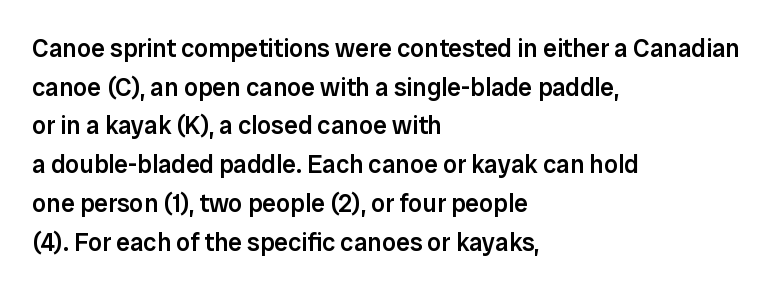
Quick note: underline off. The passage is arranged the way most books set body copy — flush left. Quick note: interline space is typical. Posture: vertical. The letters sit at their default tracking, neither squeezed nor spread.
